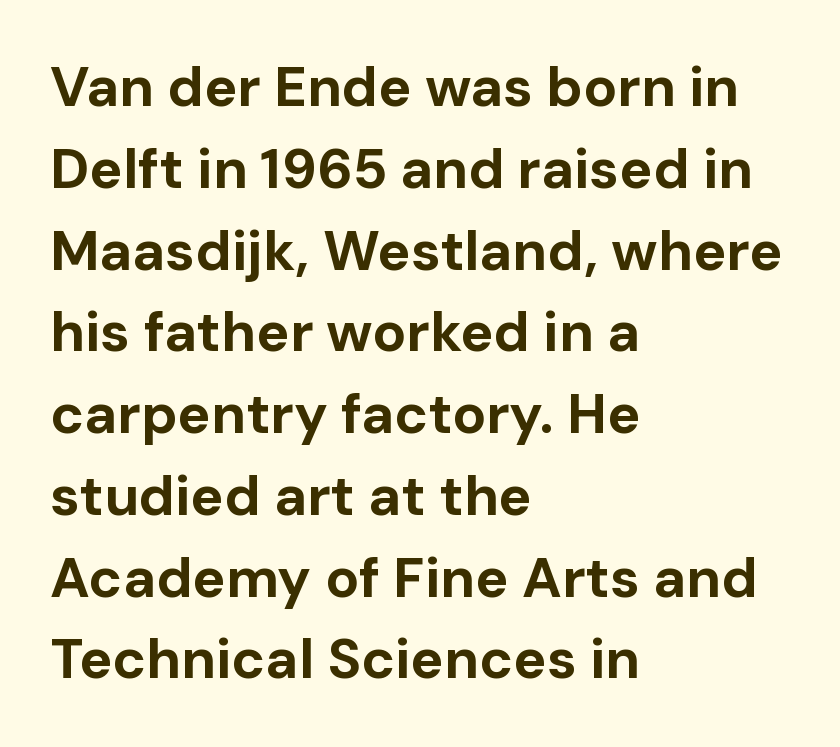
Q: Is the text bold? A: Yes.
Q: Is the text italic (slanted)? A: No, it is upright.
Q: Is the typeface a serif or a sans-serif typeface? A: Sans-serif.
Q: Is the text underlined? A: No.
Q: How is the paragraph aligned? A: Left-aligned.
Q: Is the spacing between letters normal or unusually wide? A: Normal.
Q: Is the spacing between lines tight, normal or loose? A: Normal.
Q: Width (condensed, normal, or wide)? A: Normal.
Q: Stroke contrast? A: Low.
Q: x-height? A: Medium.
Q: Monospaced? A: No.
